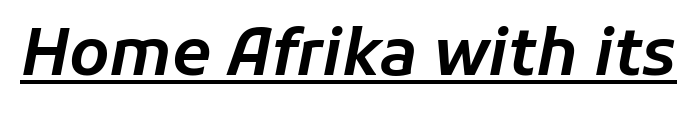
{"italic": "yes", "lean": "right", "slant_degrees": 11, "width": "normal", "stroke_contrast": "low", "x_height": "medium", "monospaced": "no", "underline": "yes", "letter_spacing": "normal", "letter_spacing_em": 0.0, "glyph_px": 64}
